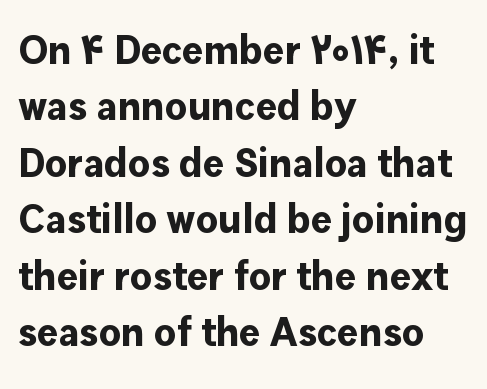
The rendering uses natural spacing where letterforms have individual widths. How heavy is the stroke? Heavy — this is a bold. The baseline area is clear. Normally led — the rows are evenly, conventionally spaced. Observe the ordinary spacing: letters are neighbours, not strangers.
